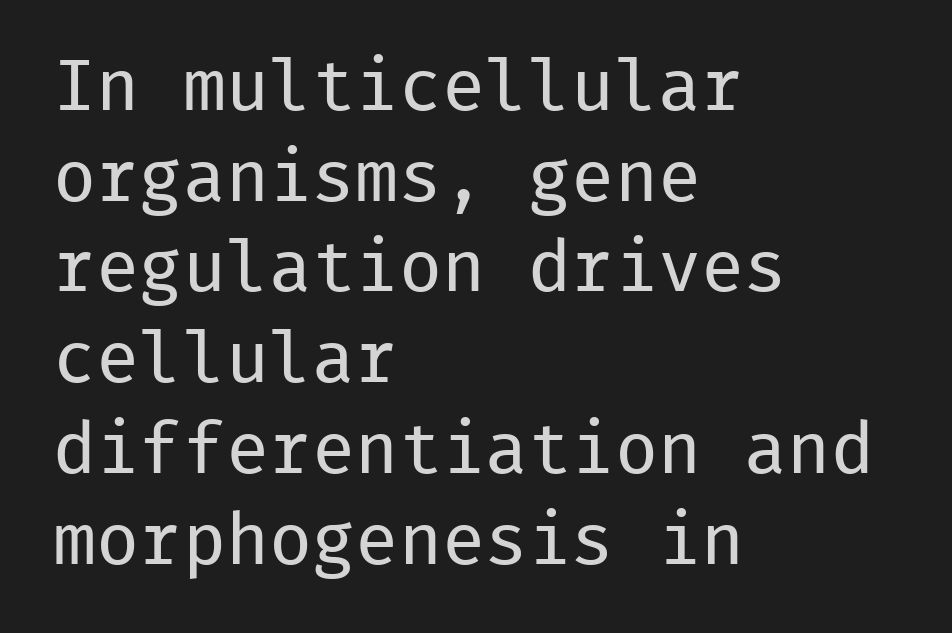
The image shows 72 px regular-weight sans-serif type, upright, monospaced; set left-aligned, normal line spacing (1.26x), normal letter spacing, not underlined; low stroke contrast and a medium x-height.
